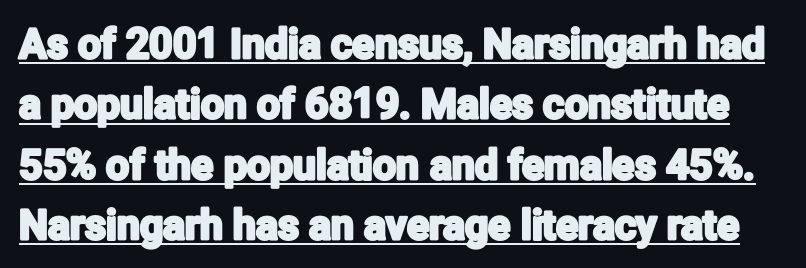
The image shows 41 px condensed sans-serif type, upright; set normal line spacing (1.47x), normal letter spacing, underlined; low stroke contrast and a medium x-height.
